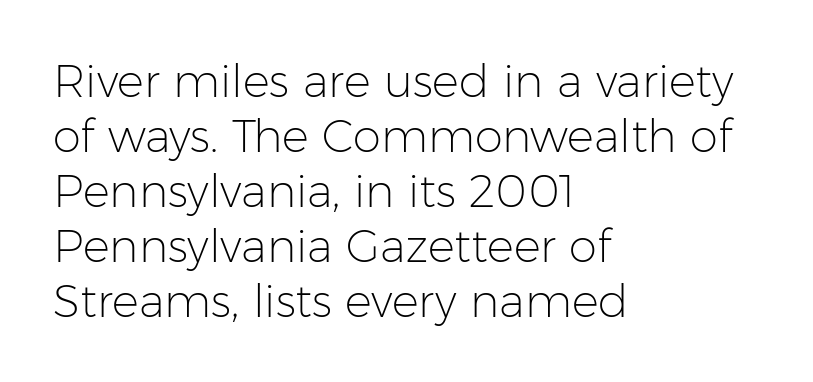
The image shows 45 px light sans-serif type, upright; set left-aligned, line spacing 1.22x, normal letter spacing, not underlined; low stroke contrast and a medium x-height.
